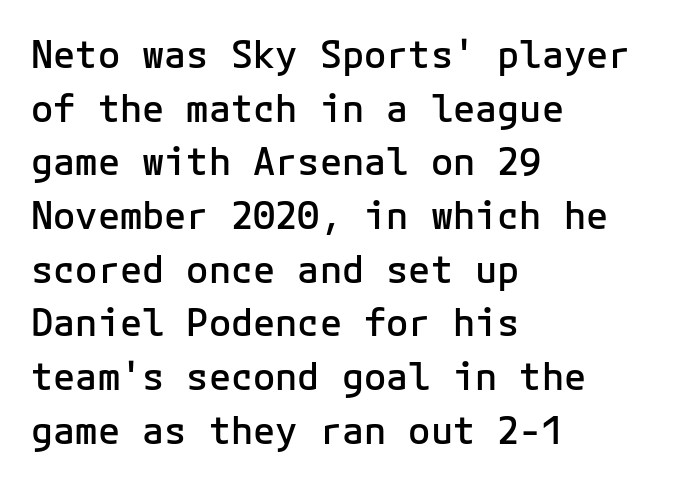
Q: Is the text bold? A: Semi-bold.
Q: Is the text italic (slanted)? A: No, it is upright.
Q: Is the typeface a serif or a sans-serif typeface? A: Sans-serif.
Q: Is the text underlined? A: No.
Q: How is the paragraph aligned? A: Left-aligned.
Q: Is the spacing between letters normal or unusually wide? A: Normal.
Q: Is the spacing between lines tight, normal or loose? A: Normal.
Q: Width (condensed, normal, or wide)? A: Normal.
Q: Stroke contrast? A: Low.
Q: x-height? A: Medium.
Q: Monospaced? A: Yes.
